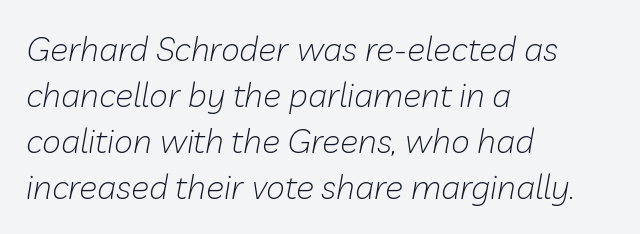
The weight tops out at a normal text grade. Lines of text with bare space underneath. The letters are slanted; this is an italic face. The letterforms sit shoulder to shoulder at normal distance. These lines are set flush left with a ragged right edge. Is this a fixed-width face? No — the glyphs have proportional, varying widths.
